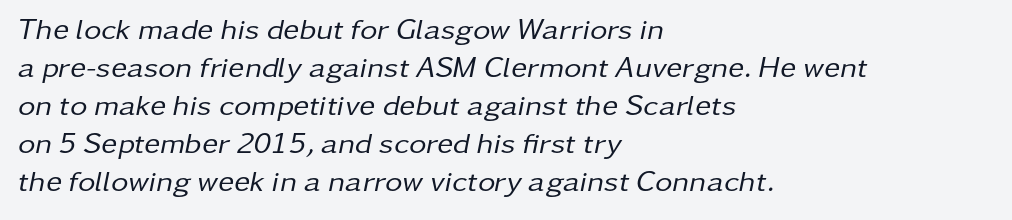
The image shows 30 px regular-weight type, italic (leaning right); set left-aligned, normal line spacing (1.27x), normal letter spacing, not underlined; low stroke contrast and a medium x-height.
